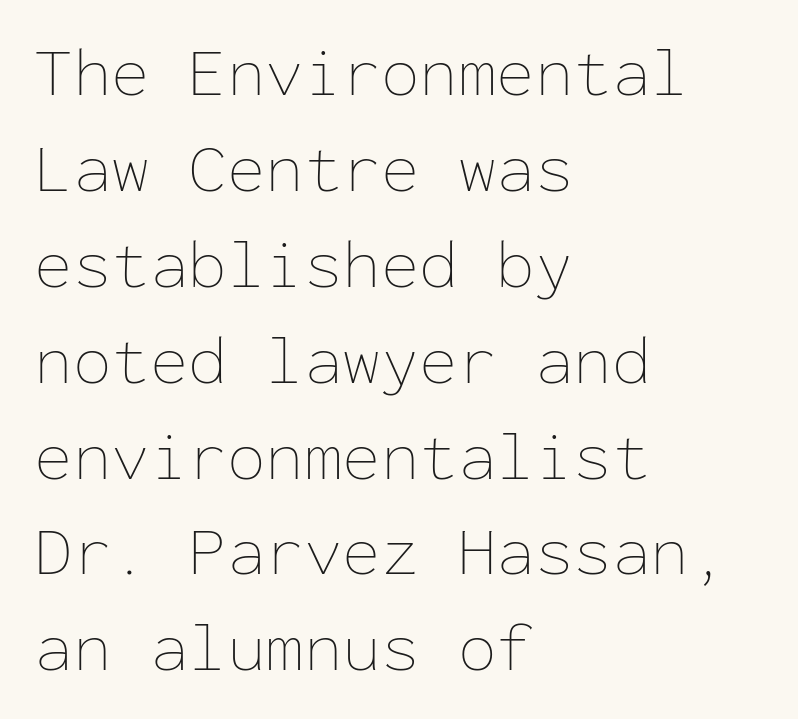
The image shows 70 px thin type, upright, monospaced; set left-aligned, normal line spacing (1.37x), normal letter spacing, not underlined; low stroke contrast and a medium x-height.
